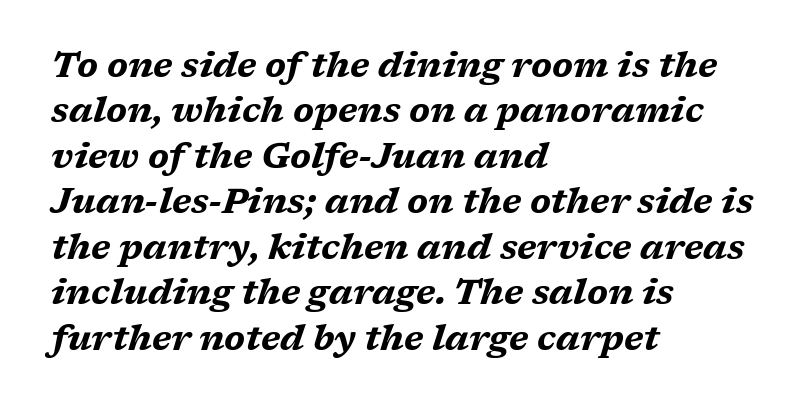
{"italic": "yes", "lean": "right", "slant_degrees": 17, "bold": "yes", "weight": "bold", "width": "wide", "stroke_contrast": "medium", "x_height": "medium", "monospaced": "no", "underline": "no", "align": "left", "line_spacing": "normal", "line_spacing_ratio": 1.3, "letter_spacing": "normal", "letter_spacing_em": 0.0, "glyph_px": 35}
